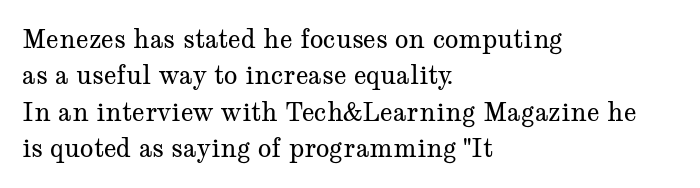
Q: Is the text bold? A: No.
Q: Is the text italic (slanted)? A: No, it is upright.
Q: Is the text underlined? A: No.
Q: How is the paragraph aligned? A: Left-aligned.
Q: Is the spacing between letters normal or unusually wide? A: Normal.
Q: Is the spacing between lines tight, normal or loose? A: Normal.
